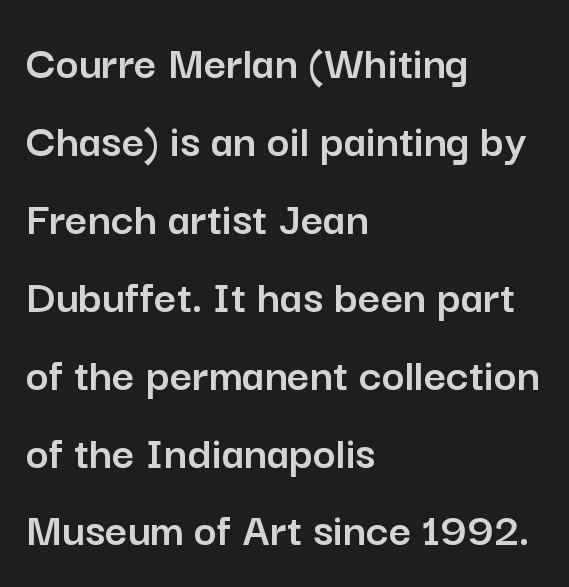
The image shows 49 px sans-serif type, upright; set left-aligned, normal line spacing (1.59x), normal letter spacing, not underlined; low stroke contrast and a medium x-height.
